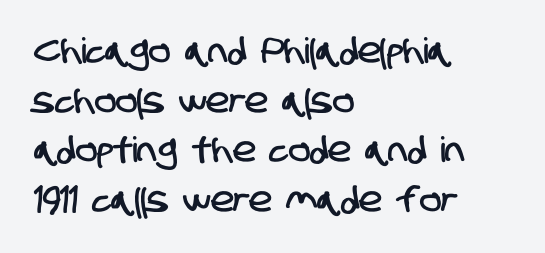
{"serif": "no", "width": "condensed", "stroke_contrast": "low", "x_height": "large", "monospaced": "no", "underline": "no", "align": "left", "line_spacing": "normal", "line_spacing_ratio": 1.42, "letter_spacing": "normal", "letter_spacing_em": 0.0, "glyph_px": 35}
